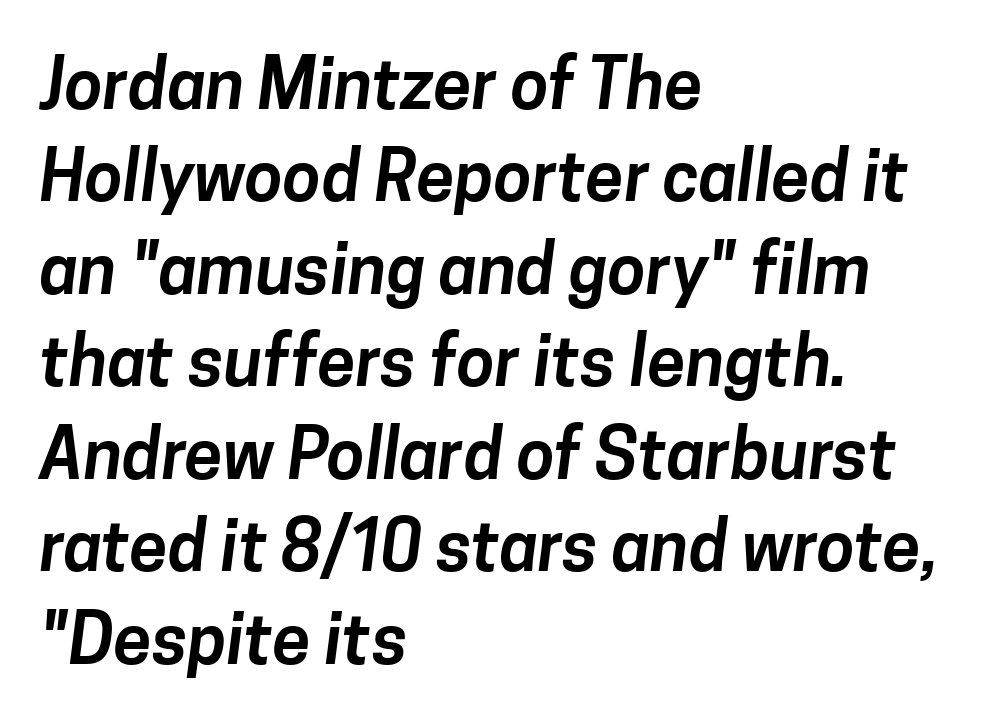
The image shows 69 px sans-serif type; set left-aligned, normal line spacing (1.34x), normal letter spacing, not underlined; low stroke contrast and a medium x-height.
